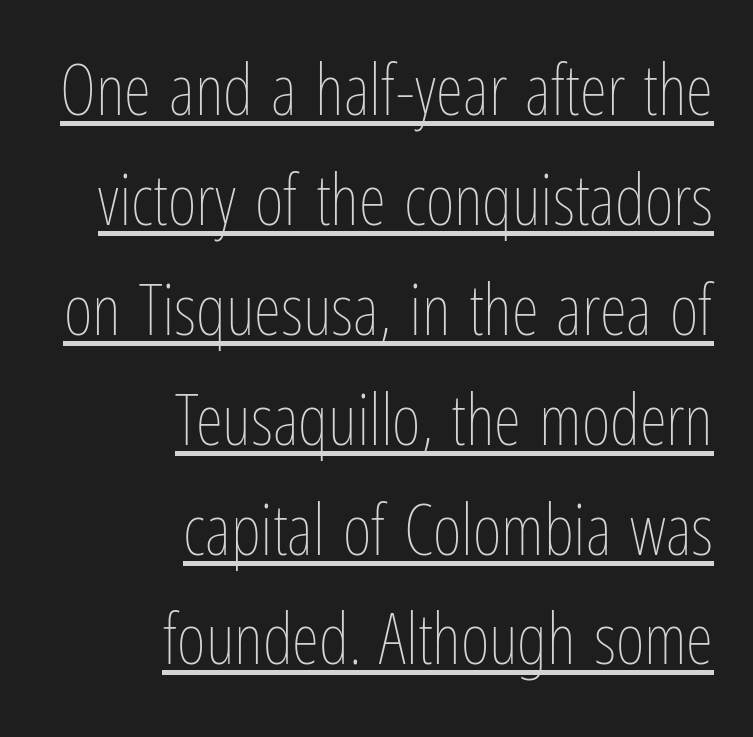
Q: Is the text bold? A: No.
Q: Is the text italic (slanted)? A: No, it is upright.
Q: Is the text underlined? A: Yes.
Q: How is the paragraph aligned? A: Right-aligned.
Q: Is the spacing between letters normal or unusually wide? A: Normal.
Q: Is the spacing between lines tight, normal or loose? A: Normal.
Q: Width (condensed, normal, or wide)? A: Condensed.
Q: Stroke contrast? A: Low.
Q: x-height? A: Medium.
Q: Monospaced? A: No.
